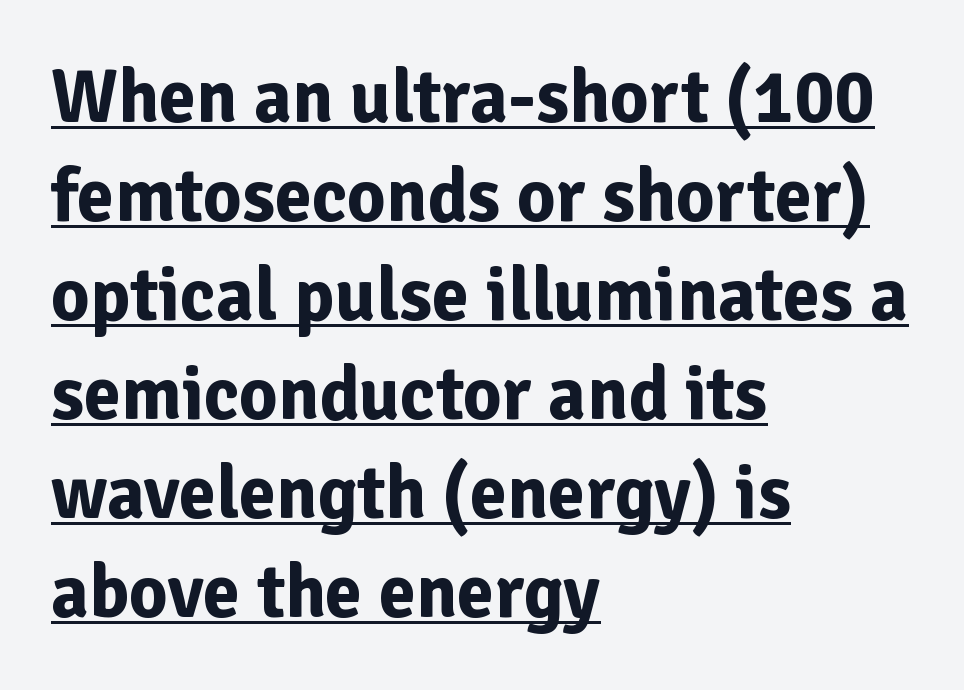
{"serif": "no", "italic": "no", "bold": "yes", "weight": "bold", "width": "normal", "stroke_contrast": "low", "x_height": "medium", "monospaced": "no", "underline": "yes", "align": "left", "line_spacing": "normal", "line_spacing_ratio": 1.32, "letter_spacing": "normal", "letter_spacing_em": 0.0, "glyph_px": 75}
